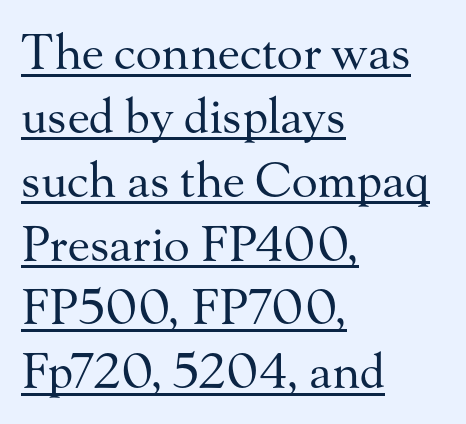
{"serif": "yes", "italic": "no", "bold": "no", "weight": "regular", "width": "normal", "stroke_contrast": "medium", "x_height": "small", "monospaced": "no", "underline": "yes", "align": "left", "line_spacing": "normal", "line_spacing_ratio": 1.33, "letter_spacing": "normal", "letter_spacing_em": 0.0, "glyph_px": 48}
